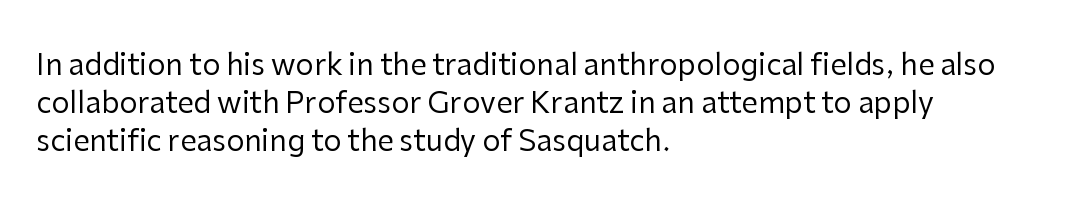
{"serif": "no", "italic": "no", "bold": "no", "weight": "regular", "width": "normal", "stroke_contrast": "low", "x_height": "medium", "monospaced": "no", "underline": "no", "align": "left", "line_spacing": "normal", "line_spacing_ratio": 1.31, "letter_spacing": "normal", "letter_spacing_em": 0.0, "glyph_px": 29}
